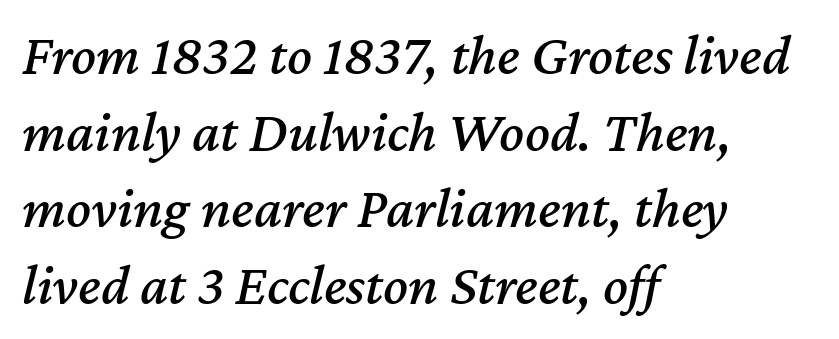
{"italic": "yes", "lean": "right", "slant_degrees": 12, "width": "normal", "stroke_contrast": "medium", "x_height": "medium", "monospaced": "no", "underline": "no", "align": "left", "line_spacing": "normal", "line_spacing_ratio": 1.32, "letter_spacing": "normal", "letter_spacing_em": 0.0, "glyph_px": 58}
